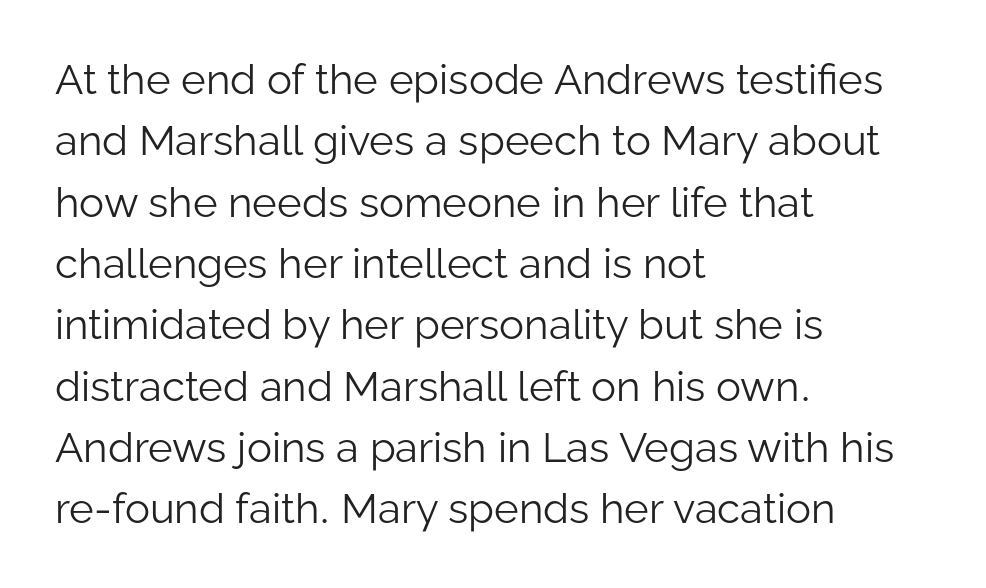
{"serif": "no", "italic": "no", "bold": "no", "weight": "light", "width": "normal", "stroke_contrast": "low", "x_height": "medium", "monospaced": "no", "underline": "no", "align": "left", "line_spacing": "normal", "line_spacing_ratio": 1.46, "letter_spacing": "normal", "letter_spacing_em": 0.0, "glyph_px": 42}
